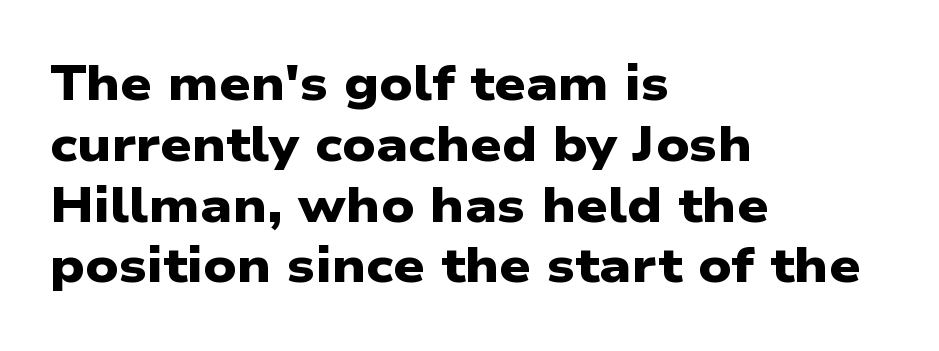
The image shows 49 px heavy, wide sans-serif type; set left-aligned, line spacing 1.24x, normal letter spacing, not underlined; low stroke contrast and a medium x-height.
